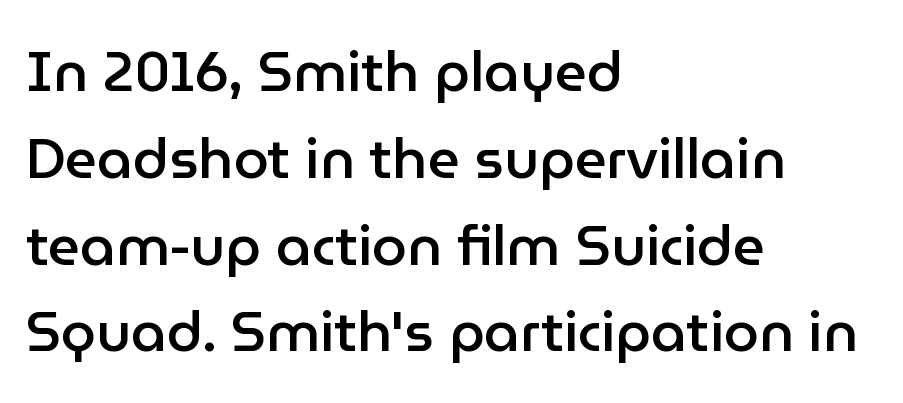
{"serif": "no", "italic": "no", "bold": "semi", "weight": "semibold", "width": "normal", "stroke_contrast": "low", "x_height": "medium", "monospaced": "no", "underline": "no", "align": "left", "line_spacing": "normal", "line_spacing_ratio": 1.55, "letter_spacing": "normal", "letter_spacing_em": 0.0, "glyph_px": 56}
